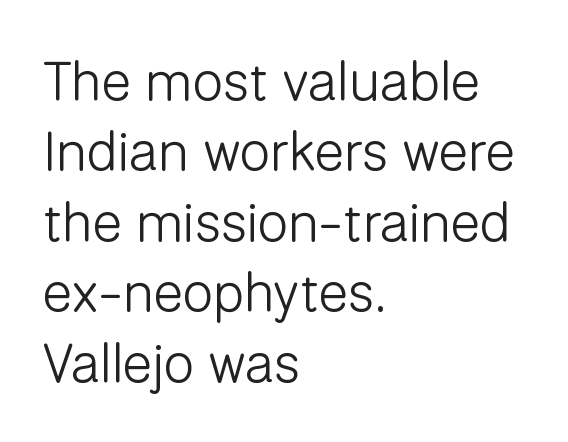
Q: Is the text bold? A: No.
Q: Is the text italic (slanted)? A: No, it is upright.
Q: Is the typeface a serif or a sans-serif typeface? A: Sans-serif.
Q: Is the text underlined? A: No.
Q: How is the paragraph aligned? A: Left-aligned.
Q: Is the spacing between letters normal or unusually wide? A: Normal.
Q: Is the spacing between lines tight, normal or loose? A: Normal.
Q: Width (condensed, normal, or wide)? A: Normal.
Q: Stroke contrast? A: Low.
Q: x-height? A: Medium.
Q: Monospaced? A: No.
